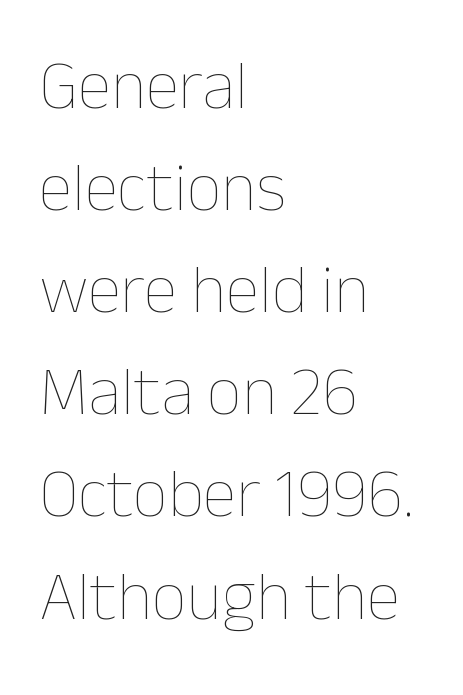
The image shows 69 px thin type, upright; set left-aligned, normal line spacing (1.48x), normal letter spacing, not underlined; low stroke contrast and a medium x-height.
